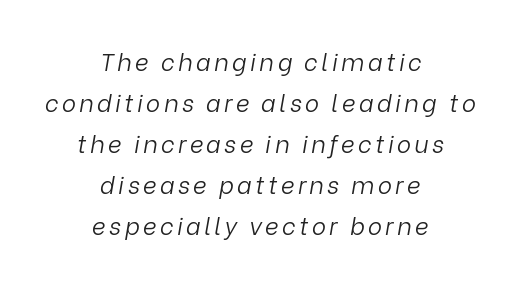
The zone under the glyphs is completely vacant. These lines were composed using italics. The setting favours the middle, as headings and verse often do. This reads as an unemphasized weight, regular at the heaviest.
